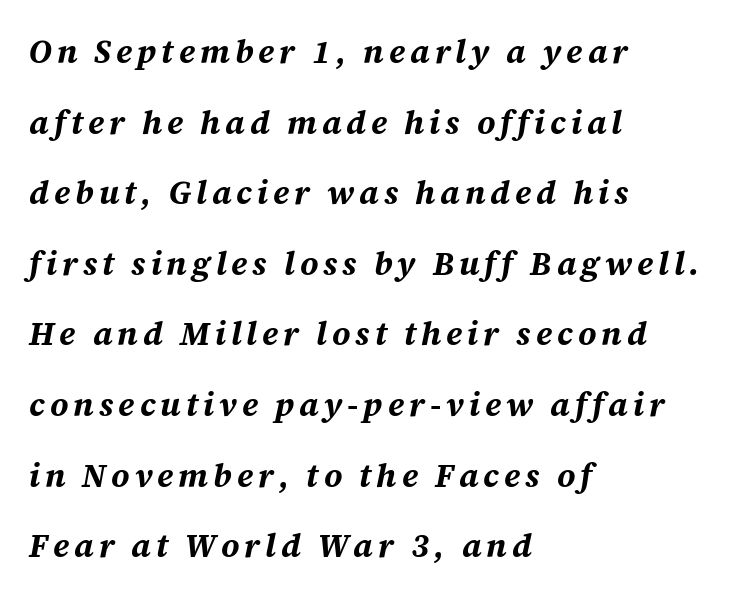
The image shows 33 px bold type, italic (leaning right); set left-aligned, loose line spacing (2.14x), not underlined; medium stroke contrast and a medium x-height.
